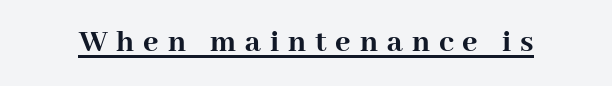
The image shows 33 px semibold serif type, upright; set unusually wide letter spacing (+0.27 em), underlined; high stroke contrast and a medium x-height.
